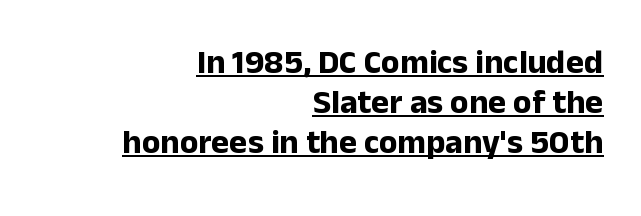
Q: Is the text bold? A: Yes.
Q: Is the text italic (slanted)? A: No, it is upright.
Q: Is the typeface a serif or a sans-serif typeface? A: Sans-serif.
Q: Is the text underlined? A: Yes.
Q: How is the paragraph aligned? A: Right-aligned.
Q: Is the spacing between letters normal or unusually wide? A: Normal.
Q: Width (condensed, normal, or wide)? A: Normal.
Q: Stroke contrast? A: Low.
Q: x-height? A: Medium.
Q: Monospaced? A: No.
